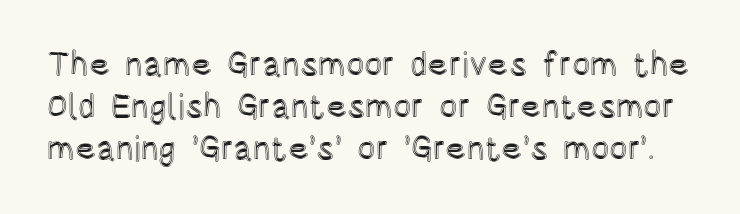
The image shows 34 px condensed type, upright; set line spacing 1.24x, normal letter spacing, not underlined; a large x-height.
